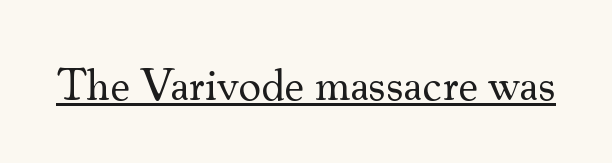
These lines were composed using upright roman letters. No chunkiness to these letters — they're not bold. The passage shown is typed in a proportional face where columns would drift. Glyph-to-glyph distance matches everyday printed text. The lettering is marked with a stroke running underneath it.
